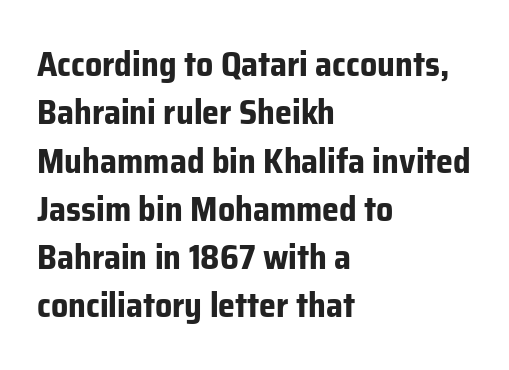
Q: Is the text bold? A: Yes.
Q: Is the text italic (slanted)? A: No, it is upright.
Q: Is the typeface a serif or a sans-serif typeface? A: Sans-serif.
Q: Is the text underlined? A: No.
Q: How is the paragraph aligned? A: Left-aligned.
Q: Is the spacing between letters normal or unusually wide? A: Normal.
Q: Is the spacing between lines tight, normal or loose? A: Normal.
Q: Width (condensed, normal, or wide)? A: Normal.
Q: Stroke contrast? A: Low.
Q: x-height? A: Medium.
Q: Monospaced? A: No.
